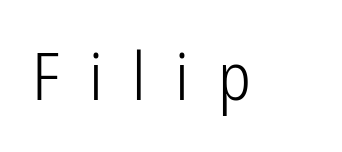
Q: Is the text bold? A: No.
Q: Is the text italic (slanted)? A: No, it is upright.
Q: Is the typeface a serif or a sans-serif typeface? A: Sans-serif.
Q: Is the text underlined? A: No.
Q: Is the spacing between letters normal or unusually wide? A: Unusually wide.
Q: Width (condensed, normal, or wide)? A: Condensed.
Q: Stroke contrast? A: Low.
Q: x-height? A: Medium.
Q: Monospaced? A: No.
